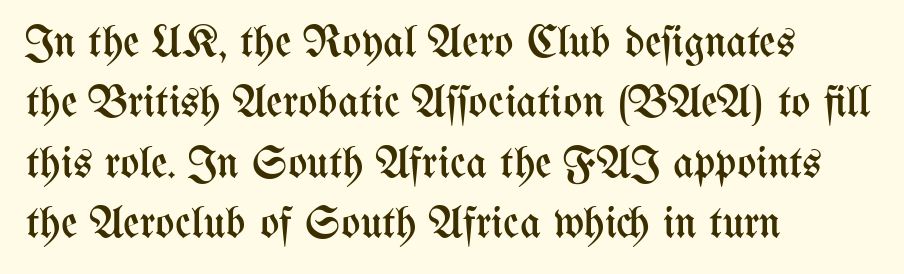
{"italic": "no", "bold": "no", "weight": "regular", "width": "condensed", "stroke_contrast": "medium", "x_height": "medium", "monospaced": "no", "underline": "no", "align": "left", "line_spacing": "normal", "line_spacing_ratio": 1.34, "letter_spacing": "normal", "letter_spacing_em": 0.0, "glyph_px": 45}
